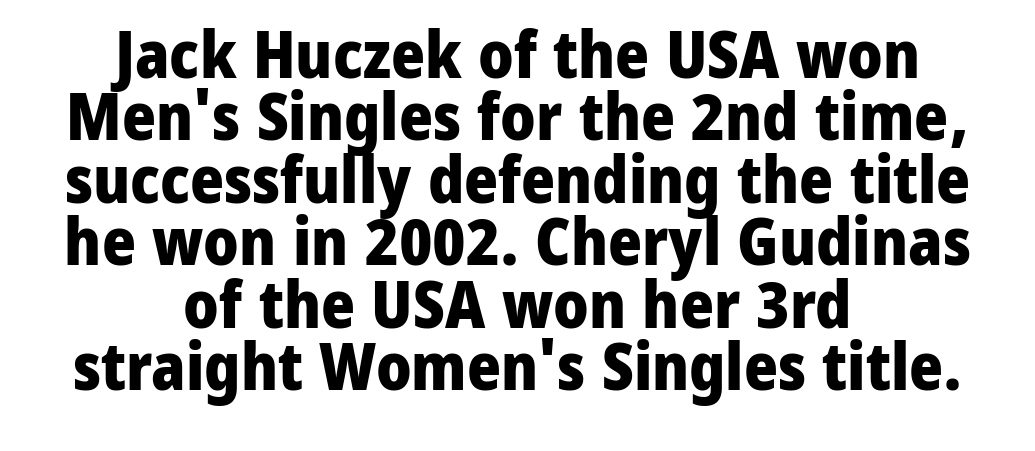
Q: Is the text bold? A: Yes.
Q: Is the text italic (slanted)? A: No, it is upright.
Q: Is the typeface a serif or a sans-serif typeface? A: Sans-serif.
Q: Is the text underlined? A: No.
Q: How is the paragraph aligned? A: Centered.
Q: Is the spacing between letters normal or unusually wide? A: Normal.
Q: Is the spacing between lines tight, normal or loose? A: Tight.
Q: Width (condensed, normal, or wide)? A: Normal.
Q: Stroke contrast? A: Low.
Q: x-height? A: Medium.
Q: Monospaced? A: No.
